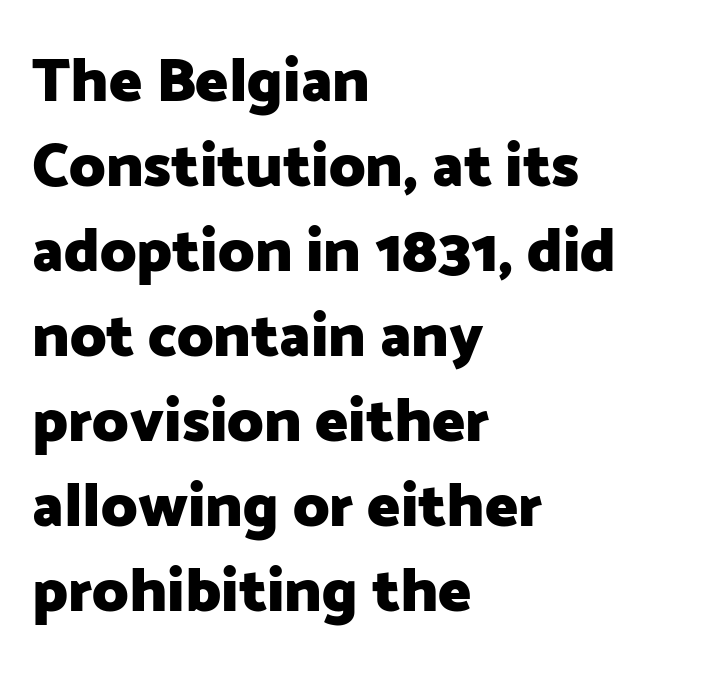
The image shows 62 px heavy sans-serif type, upright; set left-aligned, normal line spacing (1.37x), normal letter spacing, not underlined; low stroke contrast and a medium x-height.
